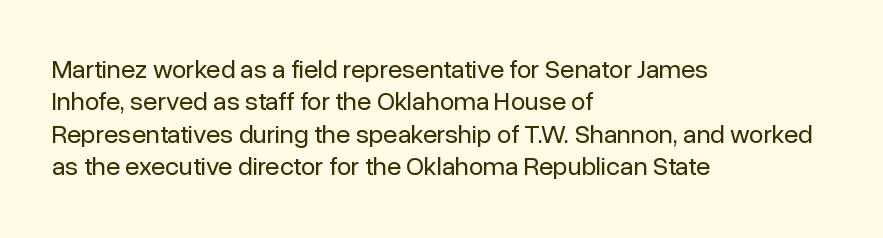
{"italic": "no", "bold": "no", "underline": "no", "align": "left", "line_spacing": "normal", "line_spacing_ratio": 1.25, "letter_spacing": "normal", "letter_spacing_em": 0.0, "glyph_px": 26}
